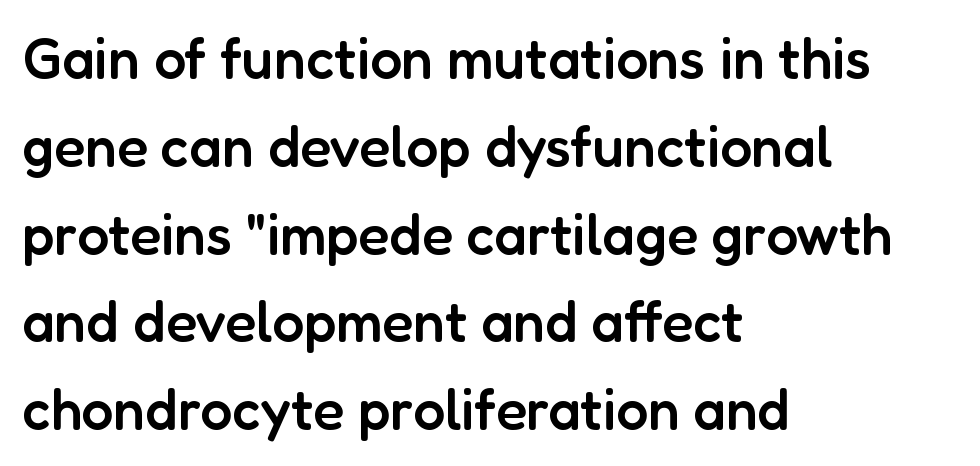
Its strokes are somewhat broadened, the hallmark of semibold type. The letterforms sit shoulder to shoulder at normal distance. Font category for this specimen: sans-serif. The passage shown is typed in a proportional face where columns would drift.
